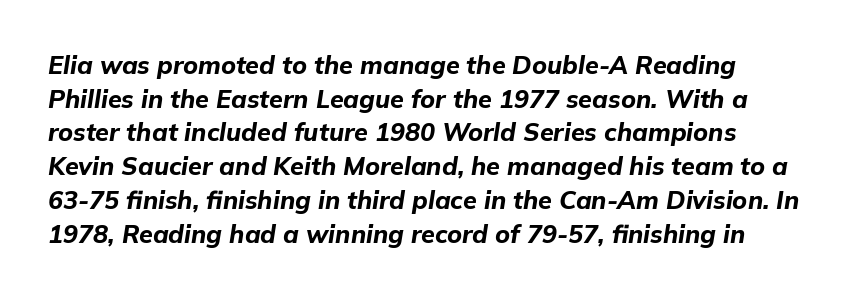
Q: Is the text bold? A: Yes.
Q: Is the text italic (slanted)? A: Yes, it leans right by about 9 degrees.
Q: Is the text underlined? A: No.
Q: Is the spacing between letters normal or unusually wide? A: Normal.
Q: Is the spacing between lines tight, normal or loose? A: Normal.
